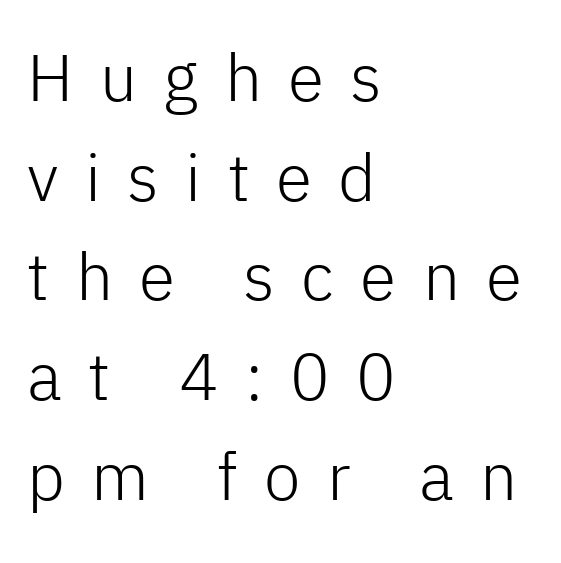
The image shows 66 px light sans-serif type, upright; set left-aligned, normal line spacing (1.51x), unusually wide letter spacing (+0.4 em), not underlined; low stroke contrast and a medium x-height.
